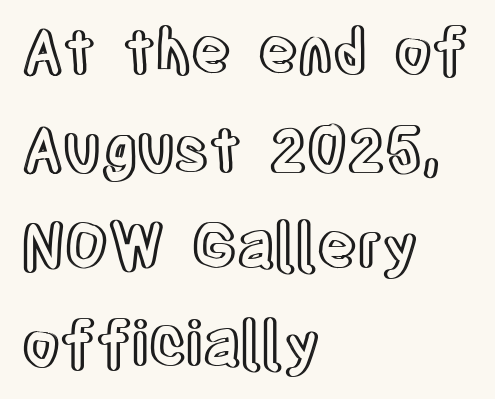
{"italic": "no", "width": "condensed", "x_height": "large", "monospaced": "no", "underline": "no", "align": "left", "line_spacing": "normal", "line_spacing_ratio": 1.6, "letter_spacing": "normal", "letter_spacing_em": 0.0, "glyph_px": 61}
